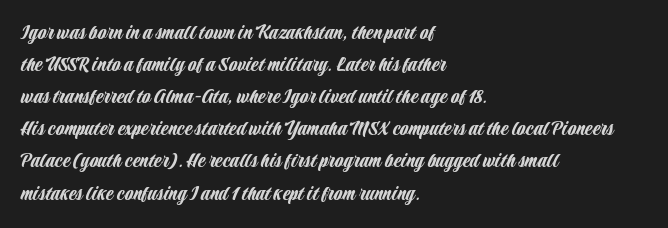
If you drew a ruler down the left edge, every line would touch it. In terms of leading, this rendering sits right in the middle. These lines keep a tight, regular rhythm from letter to letter. The glyphs are unaccompanied by any horizontal stroke below them.
